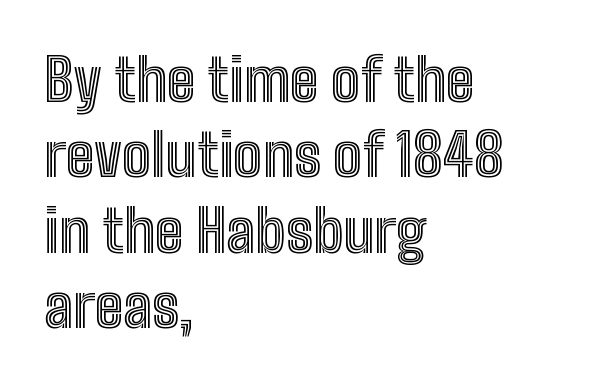
The typography opts for an upright posture over an oblique one. A bare baseline throughout the passage. The compositor pushed each line to the left boundary. What stands out about the letter spacing? Nothing — it is the standard amount. Note the varied advance widths — an 'i' is clearly narrower than an 'm'. The passage shown stacks its lines at a standard gap.
